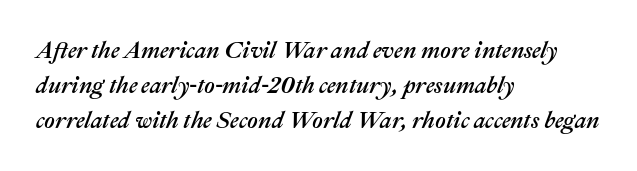
The image shows 23 px text type, italic (leaning right); set left-aligned, normal line spacing (1.52x), normal letter spacing, not underlined.
